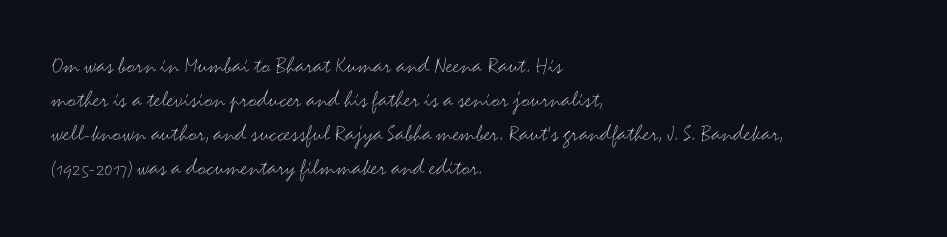
Just letters on the line, the space beneath them empty. The lines sit at an ordinary, default distance from one another. Reading down the block, your eye returns to a fixed left position each line. Think standard paragraph weight, or any step lighter than that.
